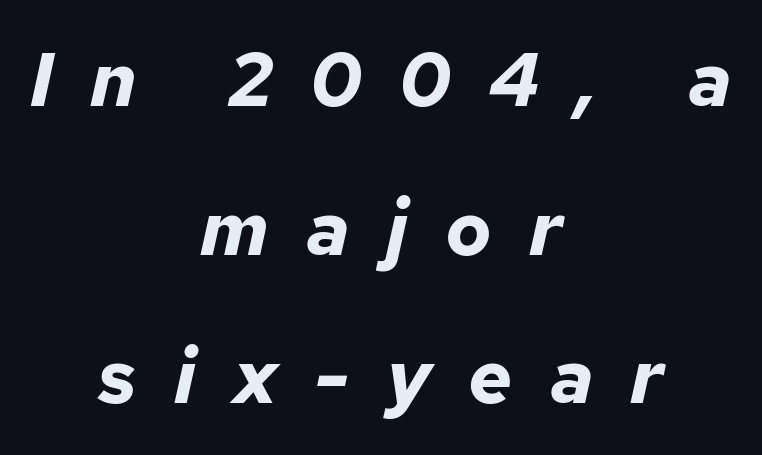
Q: Is the text bold? A: Yes.
Q: Is the text italic (slanted)? A: Yes, it leans right by about 12 degrees.
Q: Is the text underlined? A: No.
Q: How is the paragraph aligned? A: Centered.
Q: Is the spacing between letters normal or unusually wide? A: Unusually wide.
Q: Is the spacing between lines tight, normal or loose? A: Loose.
Q: Width (condensed, normal, or wide)? A: Normal.
Q: Stroke contrast? A: Low.
Q: x-height? A: Medium.
Q: Monospaced? A: No.
